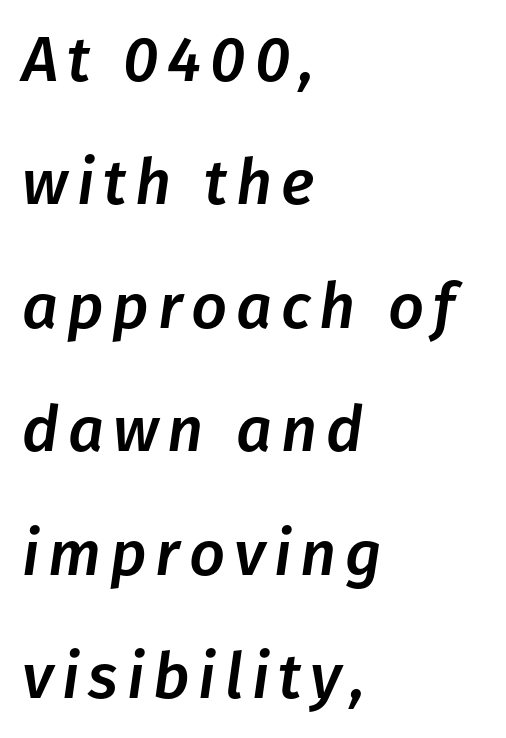
Is this a fixed-width face? No — the glyphs have proportional, varying widths. Line starts are locked; line ends wander. Underline: absent. You could fit nearly another row in the gap between these rows.
